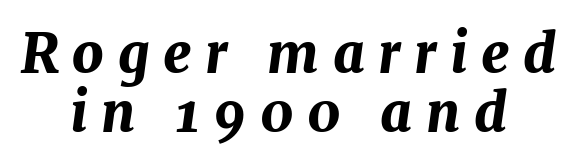
The face used here has a pronounced slope to its letters. This sample has the flowing, uneven cadence of proportional lettering. Compared with an ordinary text face, these strokes are far heavier — a full bold. The compositor balanced each line on the midline. In terms of leading, this rendering errs on the cramped side.
